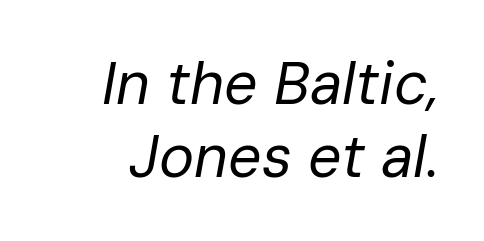
The image shows 59 px regular-weight type, italic (leaning right); set line spacing 1.23x, normal letter spacing, not underlined; low stroke contrast and a medium x-height.
